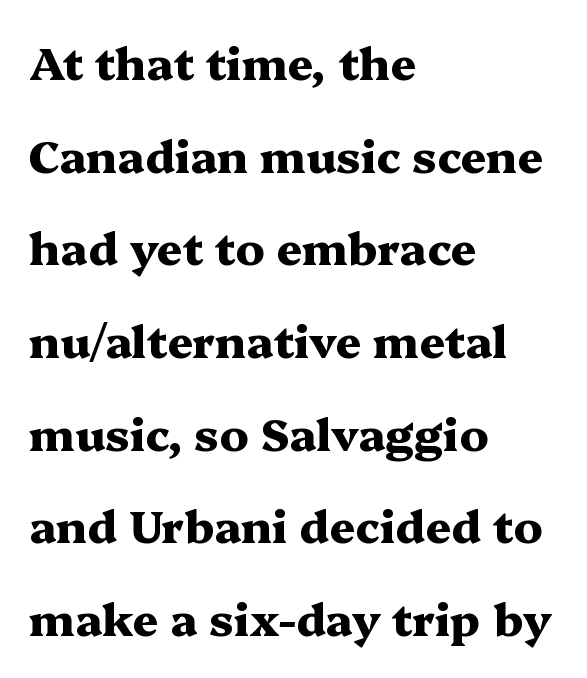
{"serif": "yes", "italic": "no", "bold": "yes", "weight": "heavy", "width": "wide", "stroke_contrast": "medium", "x_height": "medium", "monospaced": "no", "underline": "no", "align": "left", "line_spacing": "loose", "line_spacing_ratio": 2.06, "letter_spacing": "normal", "letter_spacing_em": 0.0, "glyph_px": 45}
